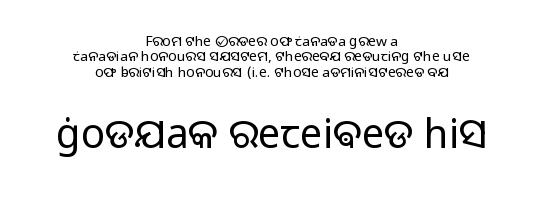
Vertical stems look standard width or narrower in stroke. Leading: reduced. Alignment: centered. This is the regular roman posture of the typeface.
